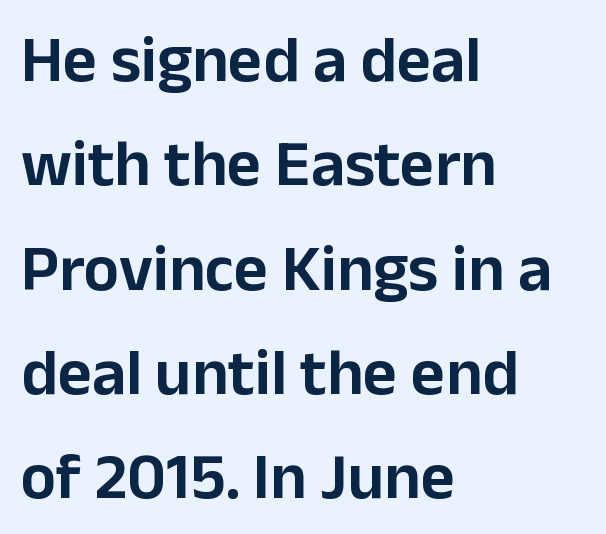
Q: Is the text italic (slanted)? A: No, it is upright.
Q: Is the typeface a serif or a sans-serif typeface? A: Sans-serif.
Q: Is the text underlined? A: No.
Q: How is the paragraph aligned? A: Left-aligned.
Q: Is the spacing between letters normal or unusually wide? A: Normal.
Q: Is the spacing between lines tight, normal or loose? A: Normal.
Q: Width (condensed, normal, or wide)? A: Normal.
Q: Stroke contrast? A: Low.
Q: x-height? A: Medium.
Q: Monospaced? A: No.
